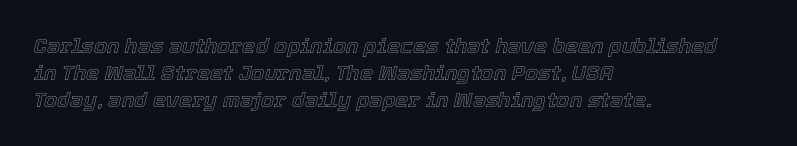
Check under the words: just untouched page. Regarding leading, the lines here are spaced in the standard way. Line beginnings align vertically; line endings do not. How are the letters spaced? Ordinarily, with no added tracking.
